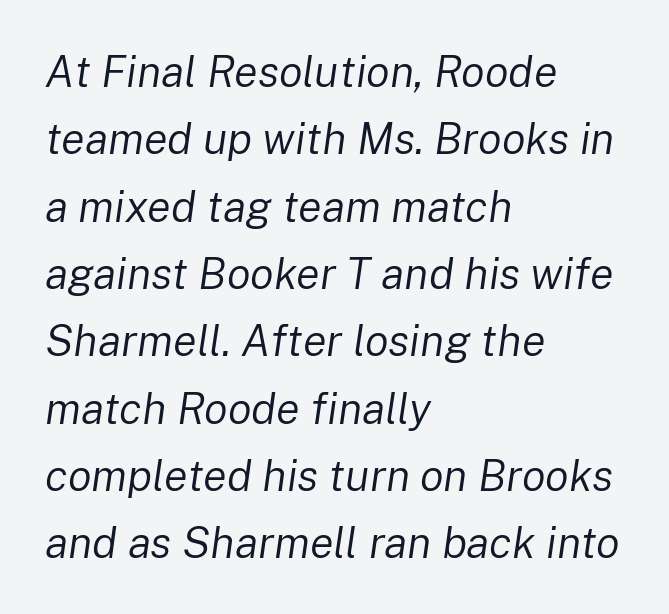
Q: Is the text bold? A: No.
Q: Is the text italic (slanted)? A: Yes, it leans right by about 8 degrees.
Q: Is the text underlined? A: No.
Q: How is the paragraph aligned? A: Left-aligned.
Q: Is the spacing between letters normal or unusually wide? A: Normal.
Q: Is the spacing between lines tight, normal or loose? A: Normal.
Q: Width (condensed, normal, or wide)? A: Normal.
Q: Stroke contrast? A: Low.
Q: x-height? A: Medium.
Q: Monospaced? A: No.
